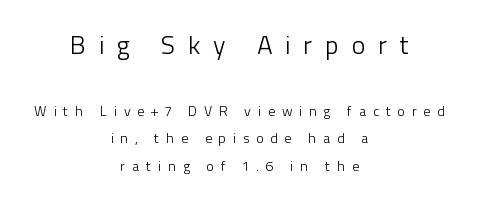
If you measured baseline to baseline, you'd find a long distance. The letters stand straight up with perfectly vertical stems. Reading down the block, each line starts at a different indent, mirrored at its end. Does extra space separate the letters? Yes, quite a lot of it. The foot of each line stays bare and open. Summary of weight: not heavy and not bold.
